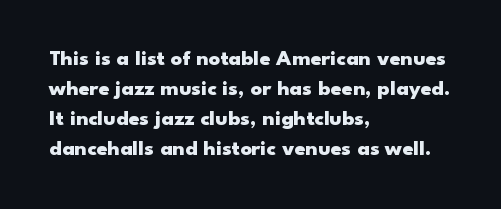
Q: Is the text bold? A: Yes.
Q: Is the text italic (slanted)? A: No, it is upright.
Q: Is the text underlined? A: No.
Q: How is the paragraph aligned? A: Left-aligned.
Q: Is the spacing between letters normal or unusually wide? A: Normal.
Q: Is the spacing between lines tight, normal or loose? A: Normal.
